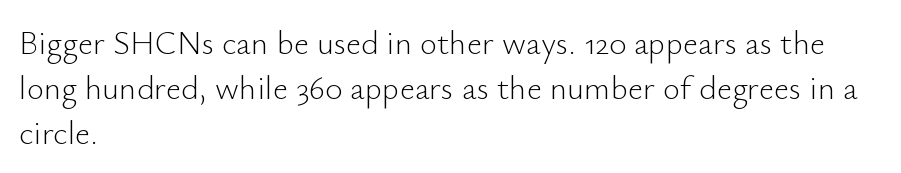
Each new line begins a customary step beneath the previous one. Students, note that the glyphs here touch the page at normal intervals. Letters rest on an invisible, unmarked baseline. No chunkiness to these letters — they're not bold.
